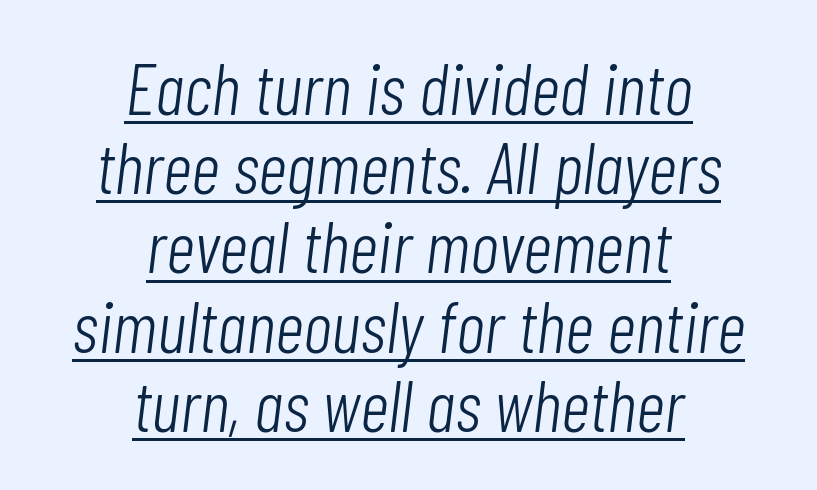
{"italic": "yes", "lean": "right", "slant_degrees": 7, "bold": "no", "weight": "light", "width": "condensed", "stroke_contrast": "low", "x_height": "medium", "monospaced": "no", "underline": "yes", "align": "center", "line_spacing": "tight", "line_spacing_ratio": 1.1, "letter_spacing": "normal", "letter_spacing_em": 0.0, "glyph_px": 72}
